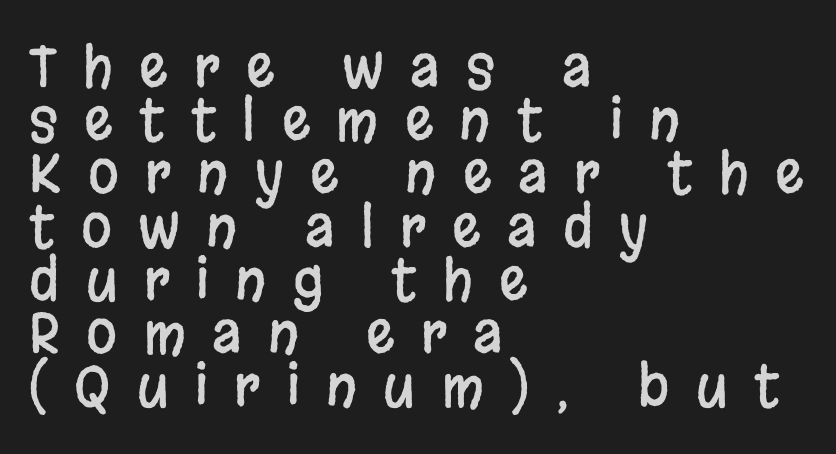
Decoration check: the copy has no underline. The rendering uses a small line-height, squeezing the rows. In CSS terms this would be text-align: left. The passage shown has open, widely tracked lettering throughout.
